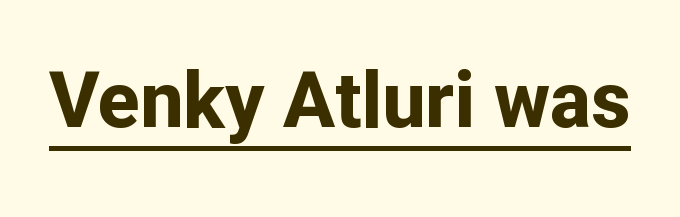
{"serif": "no", "italic": "no", "bold": "yes", "weight": "bold", "width": "normal", "stroke_contrast": "low", "x_height": "medium", "monospaced": "no", "underline": "yes", "letter_spacing": "normal", "letter_spacing_em": 0.0, "glyph_px": 77}
